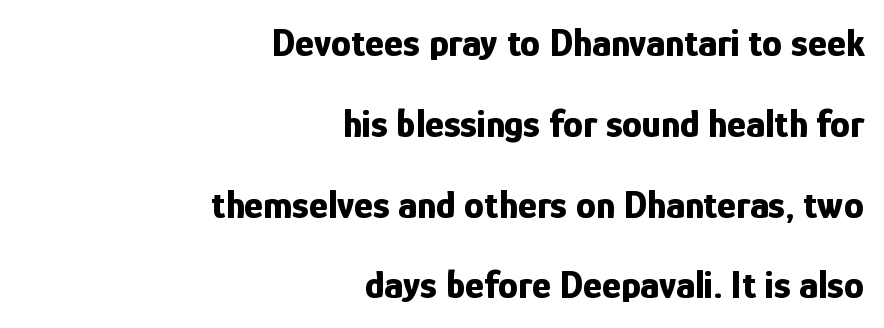
{"serif": "no", "italic": "no", "bold": "yes", "weight": "bold", "width": "condensed", "stroke_contrast": "low", "x_height": "medium", "monospaced": "no", "underline": "no", "align": "right", "line_spacing": "loose", "line_spacing_ratio": 2.02, "letter_spacing": "normal", "letter_spacing_em": 0.0, "glyph_px": 40}
